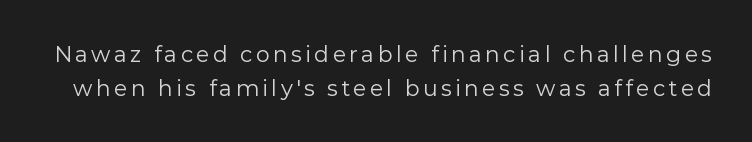
Q: Is the text bold? A: No.
Q: Is the text italic (slanted)? A: No, it is upright.
Q: Is the text underlined? A: No.
Q: Is the spacing between lines tight, normal or loose? A: Normal.
